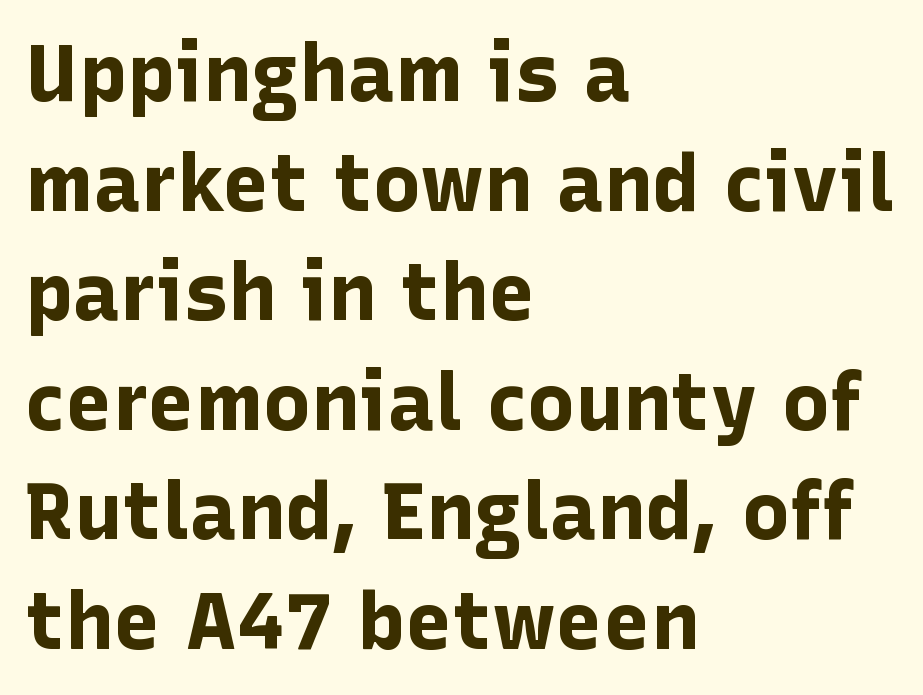
{"serif": "no", "italic": "no", "bold": "yes", "weight": "bold", "width": "normal", "stroke_contrast": "low", "x_height": "medium", "monospaced": "no", "underline": "no", "align": "left", "line_spacing": "normal", "line_spacing_ratio": 1.37, "letter_spacing": "normal", "letter_spacing_em": 0.0, "glyph_px": 80}
